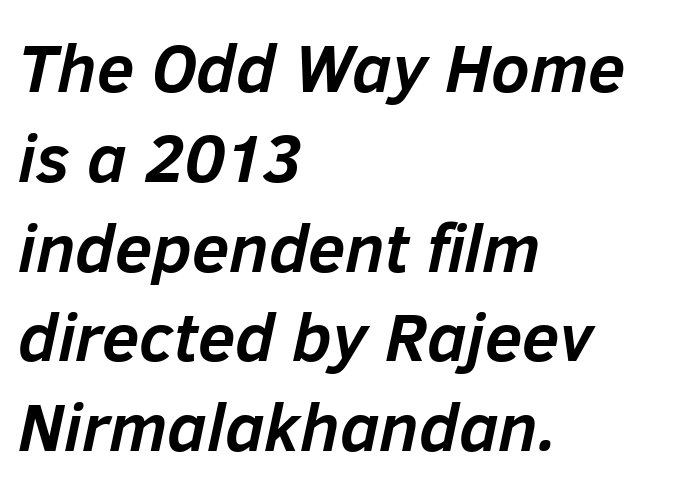
Yep, that's italic — everything's leaning. Which margin do the lines hug? The left one — the right edge is uneven. Compared with an ordinary text face, these strokes are far heavier — a full bold. In terms of leading, this rendering sits right in the middle.
